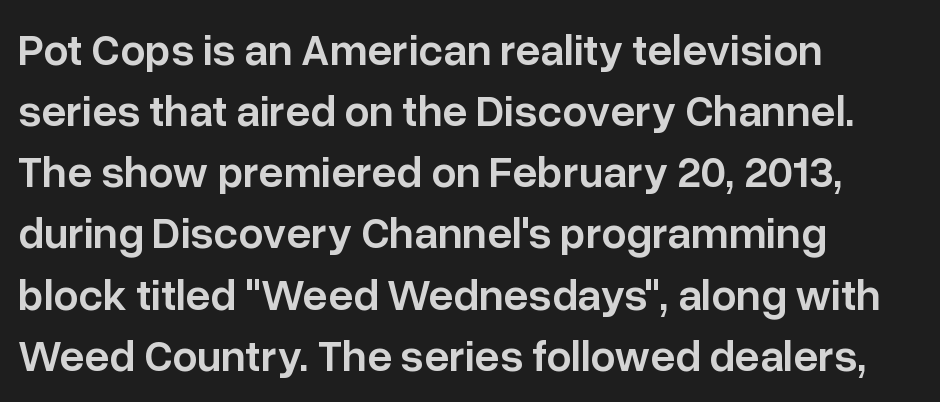
Q: Is the text bold? A: Semi-bold.
Q: Is the text italic (slanted)? A: No, it is upright.
Q: Is the typeface a serif or a sans-serif typeface? A: Sans-serif.
Q: Is the text underlined? A: No.
Q: How is the paragraph aligned? A: Left-aligned.
Q: Is the spacing between letters normal or unusually wide? A: Normal.
Q: Is the spacing between lines tight, normal or loose? A: Normal.
Q: Width (condensed, normal, or wide)? A: Normal.
Q: Stroke contrast? A: Low.
Q: x-height? A: Medium.
Q: Monospaced? A: No.
